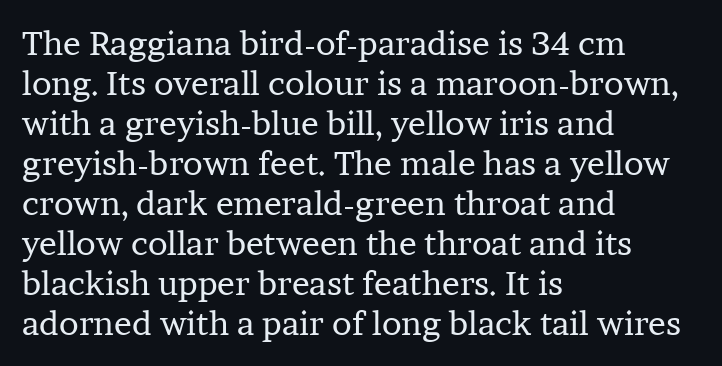
{"serif": "yes", "italic": "no", "bold": "no", "weight": "regular", "width": "normal", "stroke_contrast": "low", "x_height": "medium", "monospaced": "no", "underline": "no", "align": "left", "line_spacing_ratio": 1.21, "letter_spacing": "normal", "letter_spacing_em": 0.0, "glyph_px": 33}
